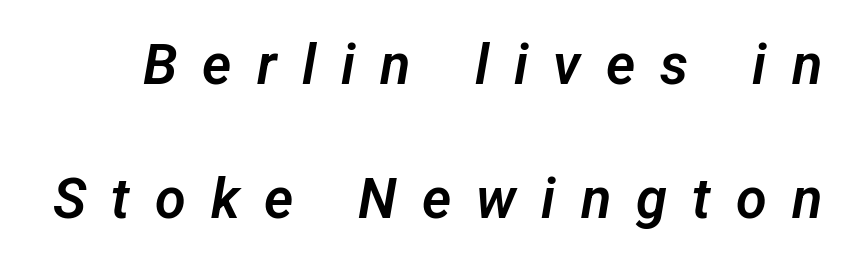
Q: Is the typeface a serif or a sans-serif typeface? A: Sans-serif.
Q: Is the text underlined? A: No.
Q: Is the spacing between letters normal or unusually wide? A: Unusually wide.
Q: Is the spacing between lines tight, normal or loose? A: Loose.
Q: Width (condensed, normal, or wide)? A: Normal.
Q: Stroke contrast? A: Low.
Q: x-height? A: Medium.
Q: Monospaced? A: No.
